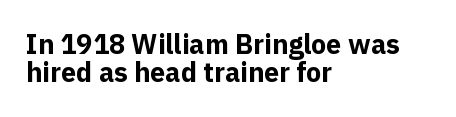
{"italic": "no", "bold": "yes", "underline": "no", "align": "left", "line_spacing": "tight", "line_spacing_ratio": 1.05, "letter_spacing": "normal", "letter_spacing_em": 0.0, "glyph_px": 27}
